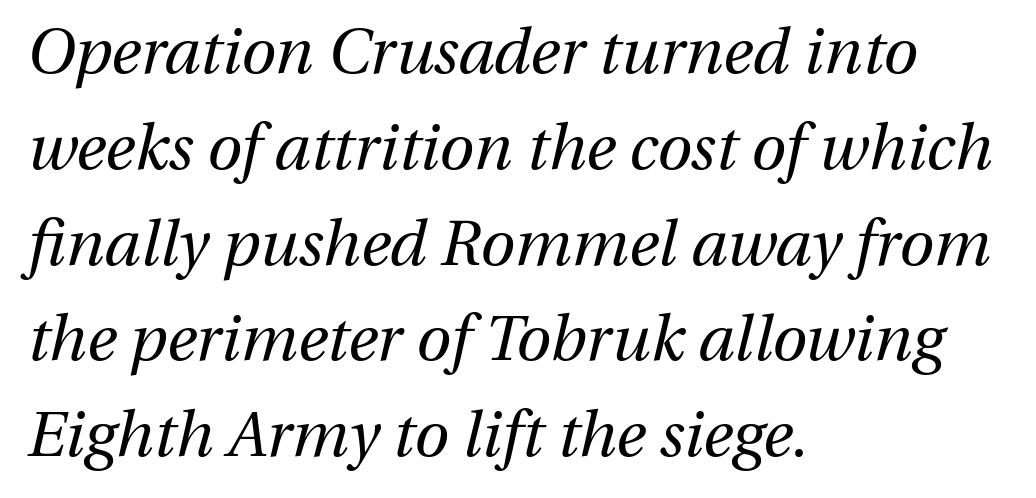
The image shows 63 px regular-weight type, italic (leaning right); set left-aligned, normal line spacing (1.52x), normal letter spacing, not underlined; medium stroke contrast and a medium x-height.
